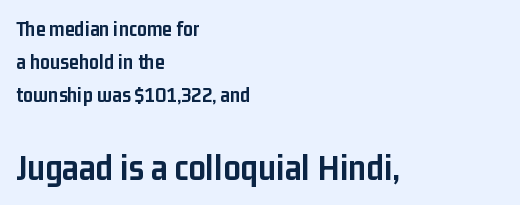
Proportional: the letters do not fall into vertical columns. Observe the ordinary spacing: letters are neighbours, not strangers. This is heavy type, rendered in bold. Each row of text sits above clean, open space. The letters stand straight up with perfectly vertical stems. Classification — sans serif.
